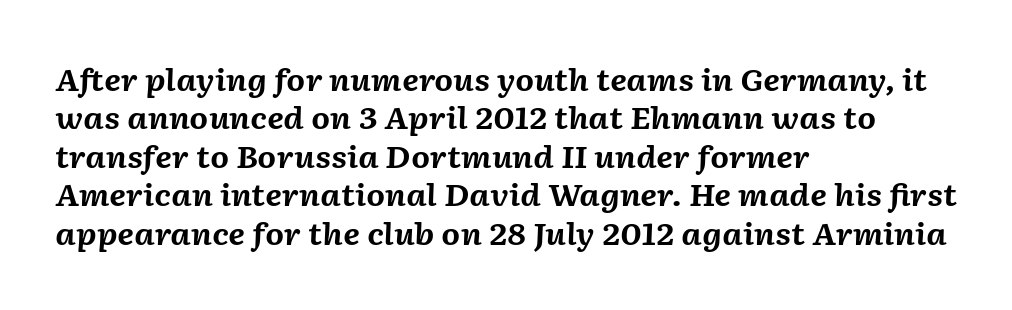
{"italic": "yes", "lean": "right", "slant_degrees": 2, "bold": "yes", "weight": "bold", "width": "normal", "stroke_contrast": "medium", "x_height": "medium", "monospaced": "no", "underline": "no", "align": "left", "line_spacing": "normal", "line_spacing_ratio": 1.28, "letter_spacing": "normal", "letter_spacing_em": 0.0, "glyph_px": 30}
